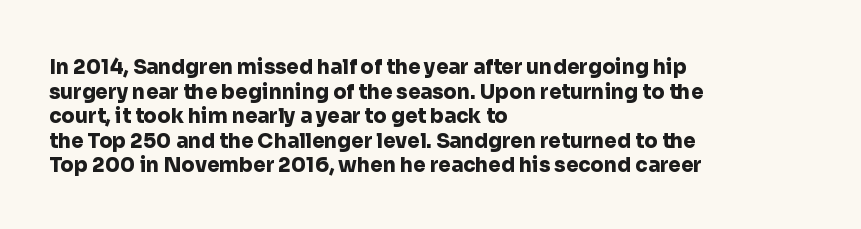
The foot of each line stays bare and open. The letters are bold, with thick, heavy strokes. The letters stand straight up with perfectly vertical stems. Compared with typical body copy, the letter spacing here is the same. These lines stack with their left ends in a neat column.
